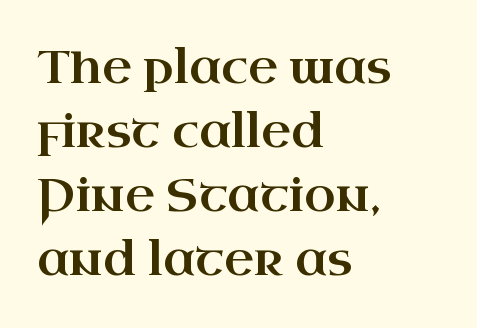
These lines are rendered in a variable-pitch font. The foot of each line stays bare and open. Little horizontal feet cap the strokes, marking this as serif type. You can tell it's not italic because the verticals are truly vertical. If you drew a ruler down the left edge, every line would touch it.
